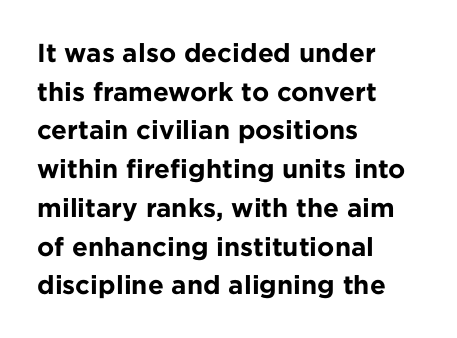
Leading: standard. Glyph-to-glyph distance matches everyday printed text. The face used here has the dense, thick strokes of a bold. These lines stack with their left ends in a neat column.
